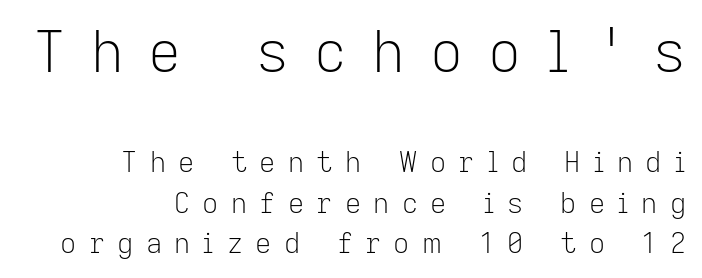
{"serif": "no", "italic": "no", "bold": "no", "weight": "light", "width": "normal", "stroke_contrast": "low", "x_height": "medium", "monospaced": "no", "underline": "no", "align": "right", "line_spacing": "normal", "line_spacing_ratio": 1.45, "letter_spacing": "wide", "letter_spacing_em": 0.44, "larger_block": "first", "size_ratio": 2.04, "glyph_px": 57}
